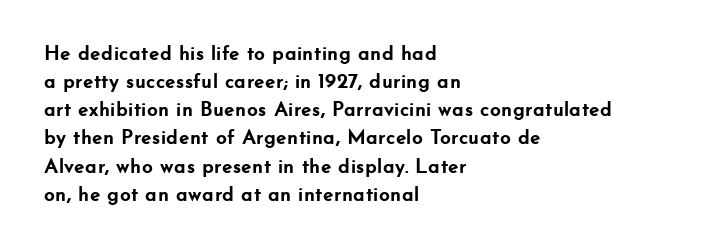
Anything drawn beneath the words? Only blank space. Evenly set lines give the paragraph a standard silhouette. In CSS terms this would be text-align: left. The font's upright variant was chosen for this text. Strokes here are thick enough to call this a true bold.
